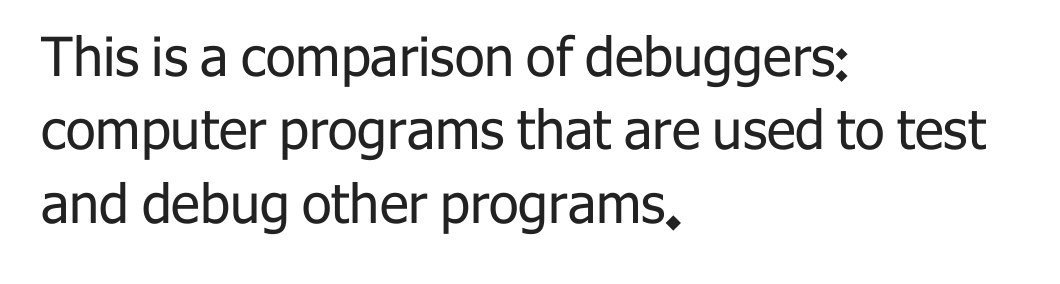
Q: Is the text bold? A: No.
Q: Is the text italic (slanted)? A: No, it is upright.
Q: Is the typeface a serif or a sans-serif typeface? A: Sans-serif.
Q: Is the text underlined? A: No.
Q: How is the paragraph aligned? A: Left-aligned.
Q: Is the spacing between letters normal or unusually wide? A: Normal.
Q: Is the spacing between lines tight, normal or loose? A: Normal.
Q: Width (condensed, normal, or wide)? A: Normal.
Q: Stroke contrast? A: Low.
Q: x-height? A: Medium.
Q: Monospaced? A: No.
